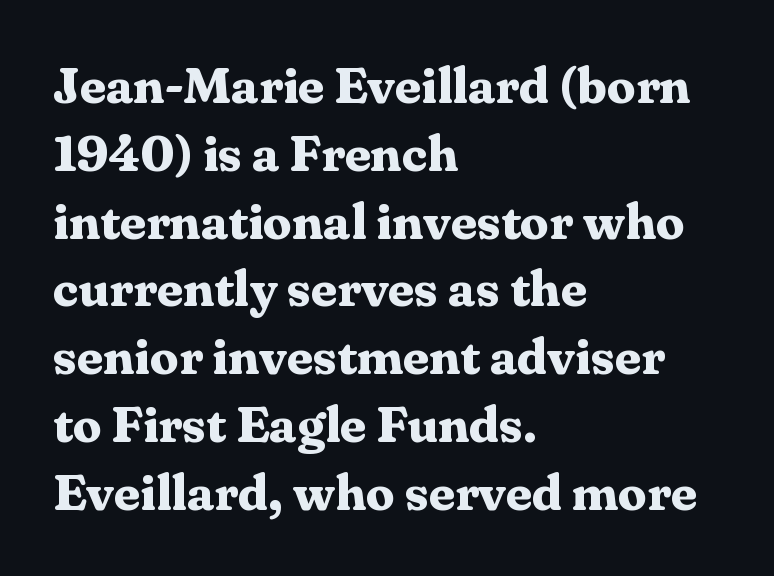
{"serif": "yes", "italic": "no", "bold": "yes", "weight": "bold", "width": "normal", "stroke_contrast": "medium", "x_height": "medium", "monospaced": "no", "underline": "no", "align": "left", "line_spacing": "normal", "line_spacing_ratio": 1.33, "letter_spacing": "normal", "letter_spacing_em": 0.0, "glyph_px": 51}
